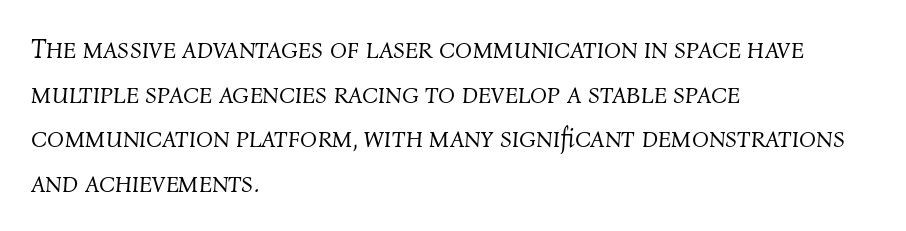
{"italic": "yes", "lean": "right", "slant_degrees": 4, "bold": "no", "weight": "light", "width": "normal", "stroke_contrast": "medium", "x_height": "medium", "monospaced": "no", "underline": "no", "align": "left", "line_spacing": "normal", "line_spacing_ratio": 1.59, "letter_spacing": "normal", "letter_spacing_em": 0.0, "glyph_px": 28}
